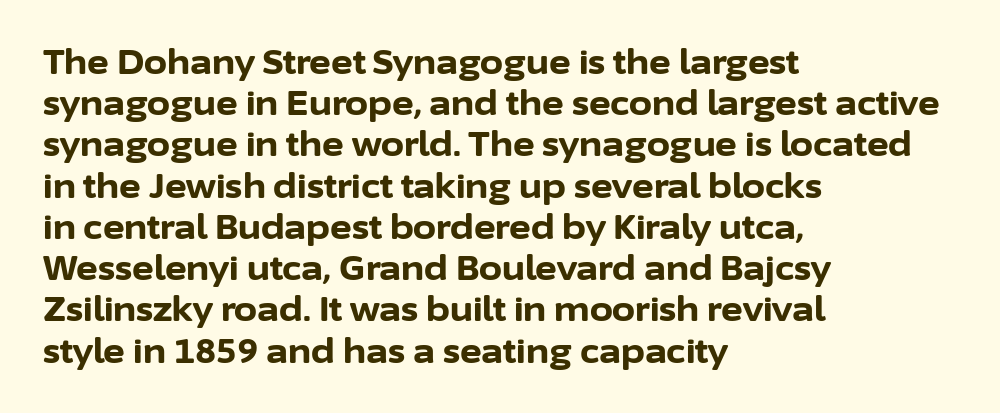
If you measured baseline to baseline, you'd find a middling distance. Each glyph is drawn with heavy, bold strokes. Varying glyph widths throughout — classic text-font behaviour. Leftover space on each line is placed entirely after the last word. Designer's note — italics off, roman on. Rule under the text: the space is simply empty.
